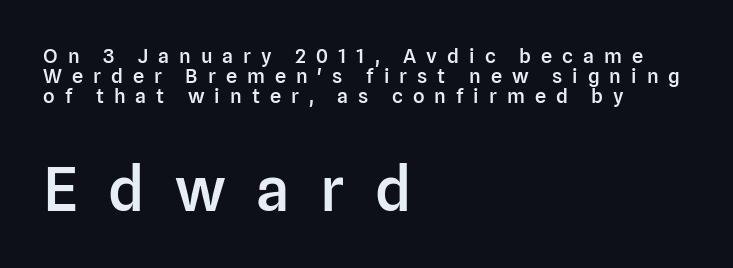
What's the leading like? Squeezed, with rows nearly overlapping. Descenders hang freely into open space. Casual observation: everything's shoved over to the left. The letters carry no serifs — their stems end cleanly without finishing strokes.
